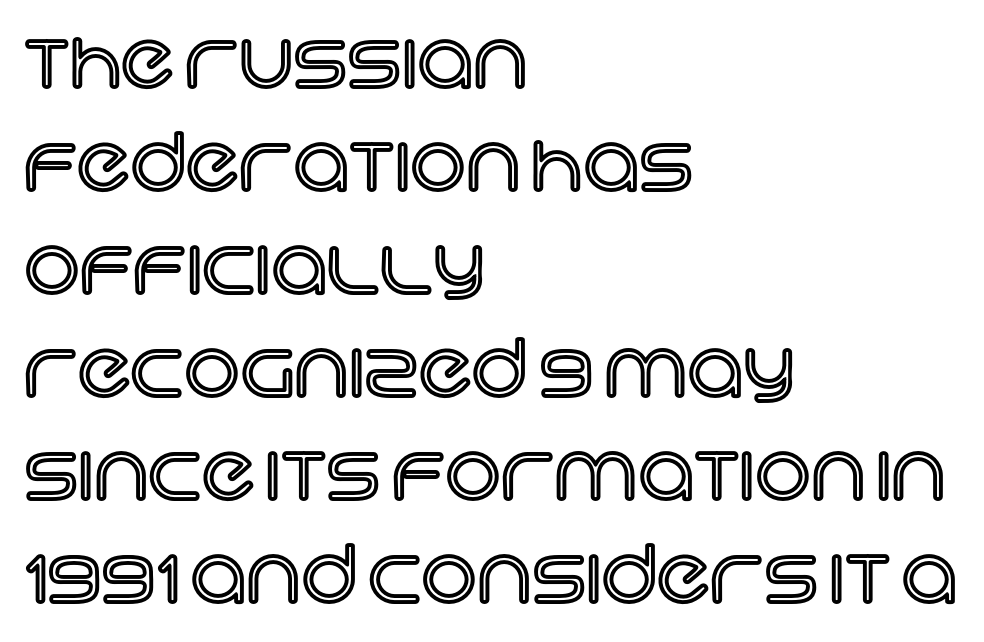
Q: Is the text italic (slanted)? A: No, it is upright.
Q: Is the text underlined? A: No.
Q: How is the paragraph aligned? A: Left-aligned.
Q: Is the spacing between letters normal or unusually wide? A: Normal.
Q: Is the spacing between lines tight, normal or loose? A: Normal.
Q: Width (condensed, normal, or wide)? A: Normal.
Q: x-height? A: Large.
Q: Monospaced? A: No.
